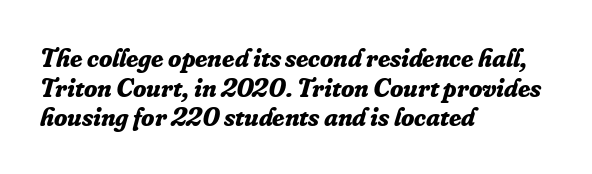
Q: Is the text bold? A: Yes.
Q: Is the text italic (slanted)? A: Yes, it leans right by about 16 degrees.
Q: Is the text underlined? A: No.
Q: How is the paragraph aligned? A: Left-aligned.
Q: Is the spacing between letters normal or unusually wide? A: Normal.
Q: Is the spacing between lines tight, normal or loose? A: Tight.
